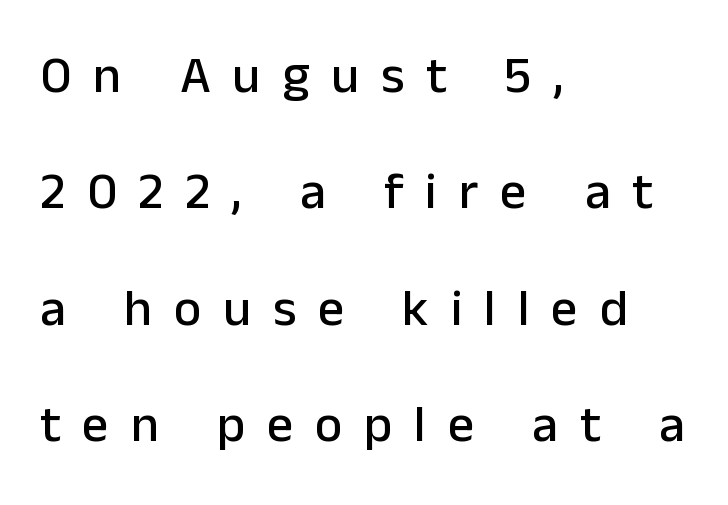
{"serif": "no", "italic": "no", "width": "normal", "stroke_contrast": "low", "x_height": "medium", "monospaced": "no", "underline": "no", "align": "left", "line_spacing": "loose", "line_spacing_ratio": 2.24, "letter_spacing": "wide", "letter_spacing_em": 0.42, "glyph_px": 52}
